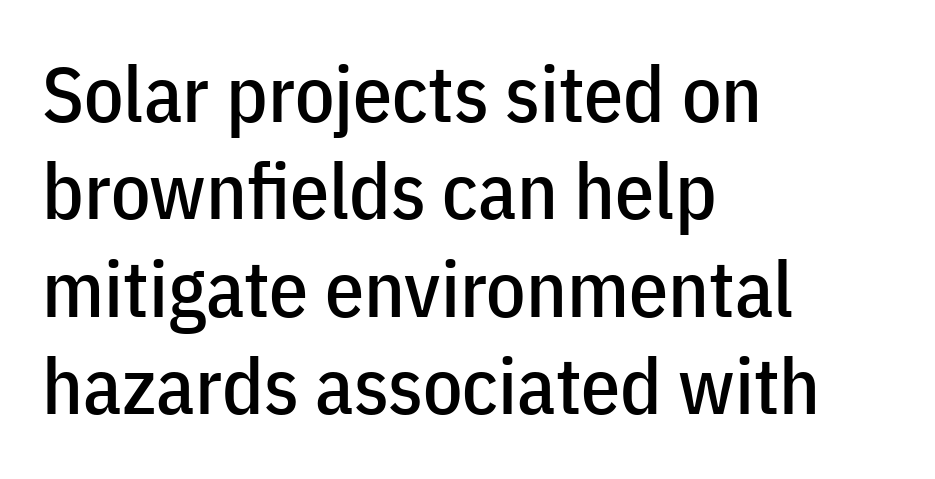
The image shows 78 px condensed sans-serif type, upright; set left-aligned, normal line spacing (1.25x), normal letter spacing, not underlined; low stroke contrast and a medium x-height.
